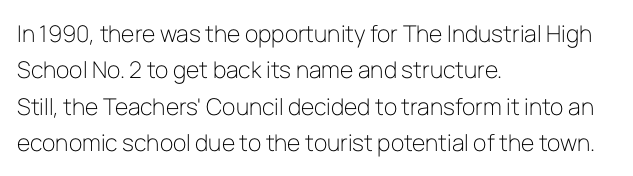
{"italic": "no", "bold": "no", "underline": "no", "align": "left", "line_spacing": "normal", "line_spacing_ratio": 1.58, "letter_spacing": "normal", "letter_spacing_em": 0.0, "glyph_px": 23}
